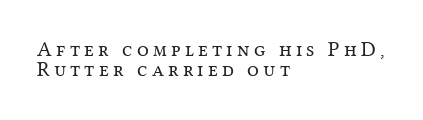
{"italic": "no", "bold": "no", "underline": "no", "align": "left", "line_spacing": "tight", "line_spacing_ratio": 0.97, "letter_spacing": "wide", "letter_spacing_em": 0.2, "glyph_px": 21}
